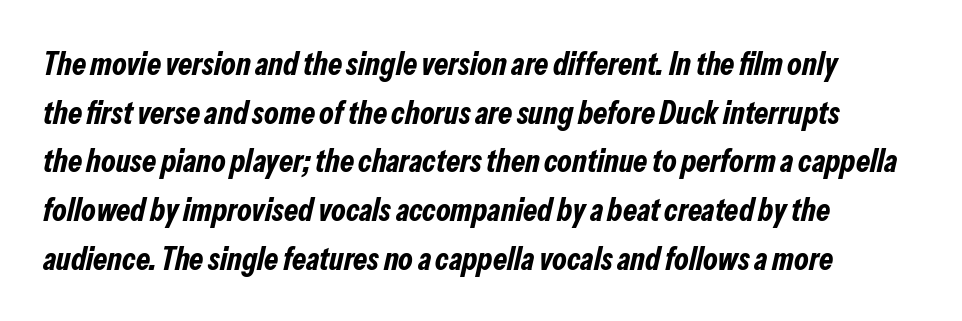
Q: Is the text bold? A: Yes.
Q: Is the text italic (slanted)? A: Yes, it leans right by about 13 degrees.
Q: Is the text underlined? A: No.
Q: How is the paragraph aligned? A: Left-aligned.
Q: Is the spacing between letters normal or unusually wide? A: Normal.
Q: Is the spacing between lines tight, normal or loose? A: Normal.
Q: Width (condensed, normal, or wide)? A: Condensed.
Q: Stroke contrast? A: Low.
Q: x-height? A: Medium.
Q: Monospaced? A: No.
